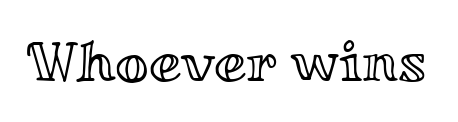
{"italic": "no", "width": "wide", "x_height": "small", "monospaced": "no", "underline": "no", "letter_spacing": "normal", "letter_spacing_em": 0.0, "glyph_px": 58}
